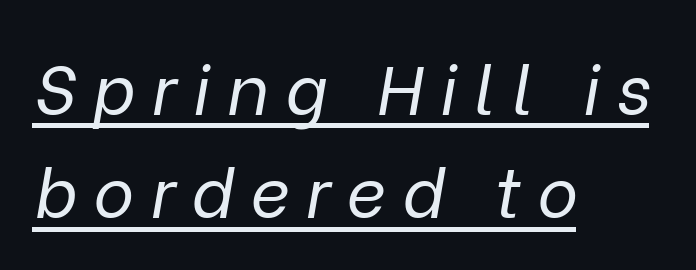
The image shows 69 px regular-weight type, italic (leaning right); set left-aligned, normal line spacing (1.5x), unusually wide letter spacing (+0.24 em), underlined; low stroke contrast and a medium x-height.
